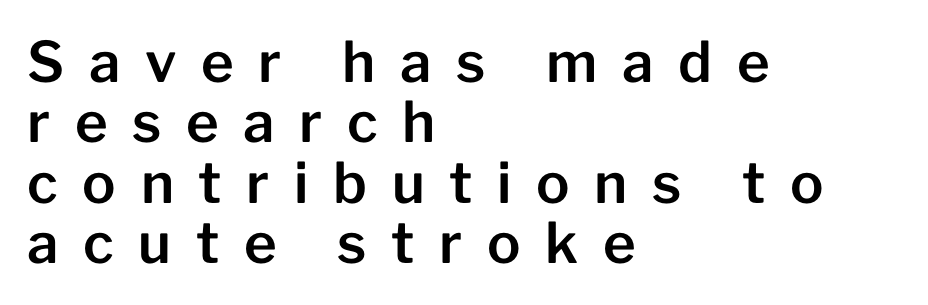
The image shows 56 px sans-serif type, upright; set left-aligned, tight line spacing (1.08x), unusually wide letter spacing (+0.44 em), not underlined; low stroke contrast and a medium x-height.
